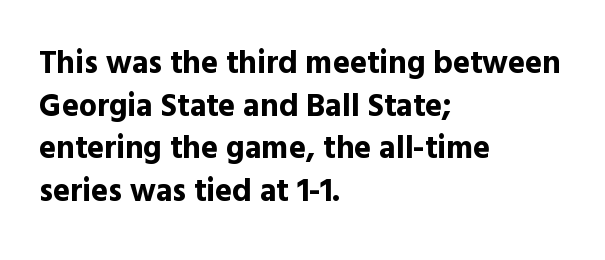
Bold? Absolutely — the strokes are thick and heavy. I'd call this a sans setting — the letters go barefoot. Leftover space on each line is placed entirely after the last word. Descenders hang freely into open space.
